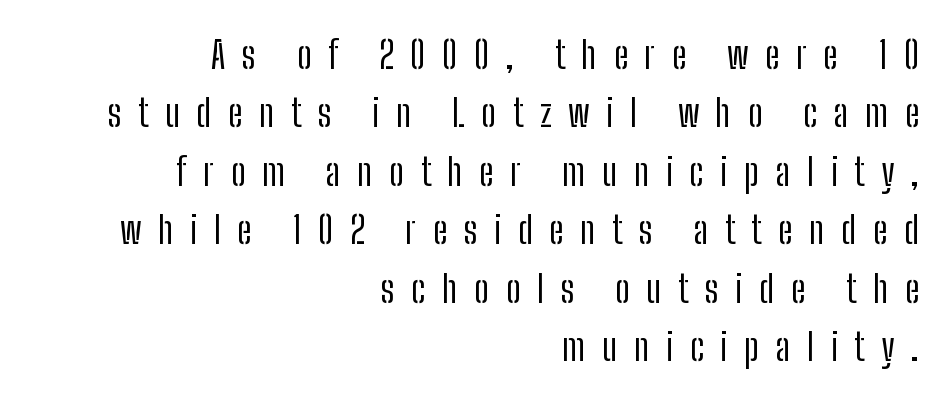
The image shows 37 px regular-weight, condensed sans-serif type, upright; set right-aligned, normal line spacing (1.58x), unusually wide letter spacing (+0.45 em), not underlined; low stroke contrast and a medium x-height.
